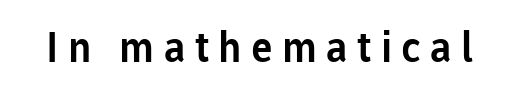
Q: Is the text italic (slanted)? A: No, it is upright.
Q: Is the typeface a serif or a sans-serif typeface? A: Sans-serif.
Q: Is the text underlined? A: No.
Q: Is the spacing between letters normal or unusually wide? A: Unusually wide.
Q: Width (condensed, normal, or wide)? A: Normal.
Q: Stroke contrast? A: Low.
Q: x-height? A: Medium.
Q: Monospaced? A: No.
